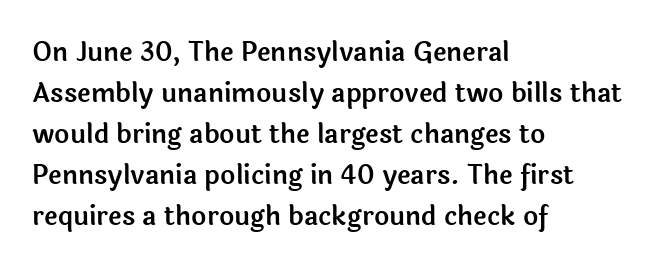
The image shows 26 px text type, upright; set left-aligned, normal line spacing (1.58x), normal letter spacing, not underlined.
